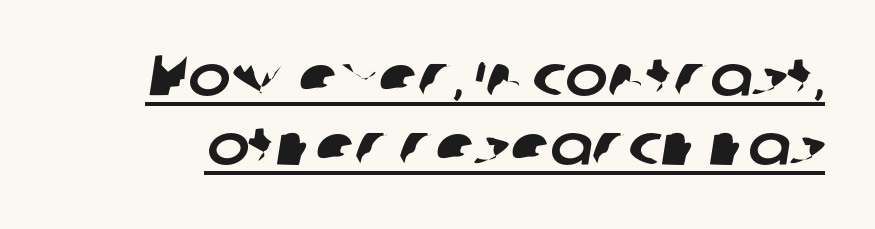
The image shows 57 px sans-serif type; set line spacing 1.21x, normal letter spacing, underlined; low stroke contrast and a medium x-height.
